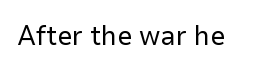
{"italic": "no", "bold": "no", "underline": "no", "letter_spacing": "normal", "letter_spacing_em": 0.0, "glyph_px": 27}
